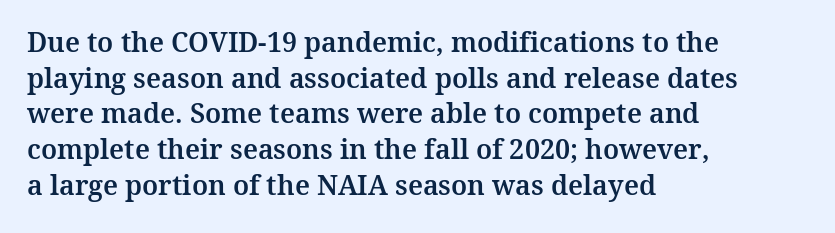
{"italic": "no", "underline": "no", "align": "left", "line_spacing": "normal", "line_spacing_ratio": 1.32, "letter_spacing": "normal", "letter_spacing_em": 0.0, "glyph_px": 27}
